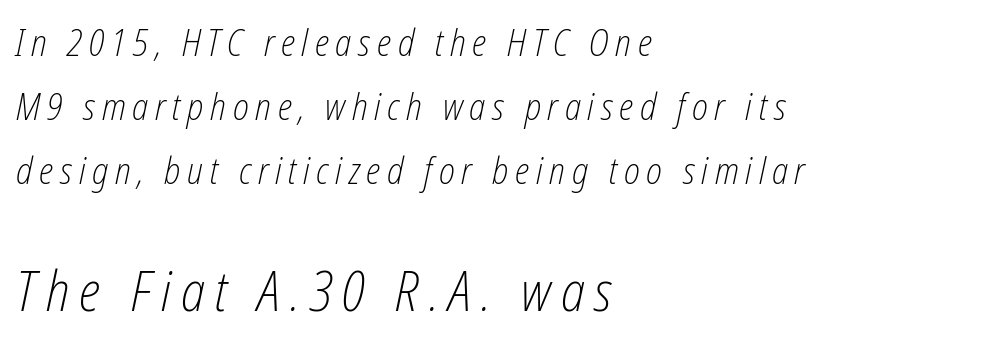
The image shows 55 px light, condensed type, italic (leaning right); set left-aligned, line spacing 1.73x, not underlined; the second (bottom) block is 1.49x larger; low stroke contrast and a medium x-height.
